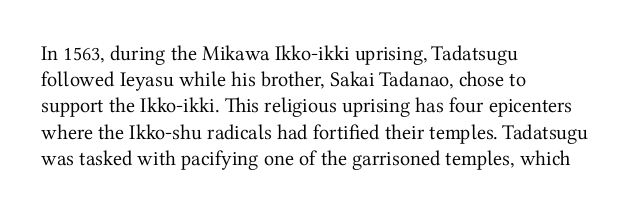
The image shows 21 px text type, upright; set left-aligned, normal line spacing (1.25x), normal letter spacing, not underlined.
